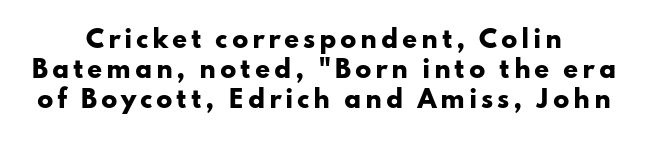
The image shows 24 px bold type, upright; set centered, normal line spacing (1.26x), not underlined.
